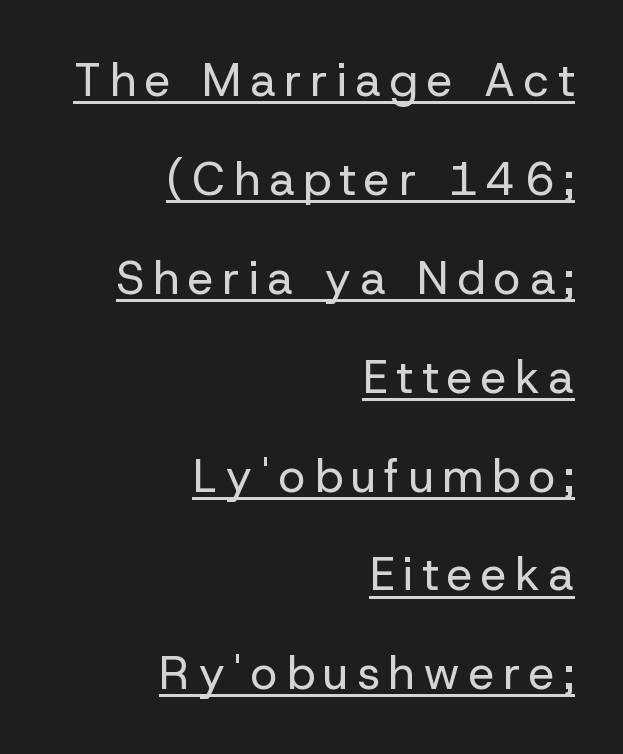
The image shows 46 px regular-weight sans-serif type, upright; set right-aligned, loose line spacing (2.15x), underlined; low stroke contrast and a medium x-height.
